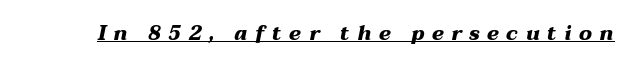
{"italic": "yes", "lean": "right", "slant_degrees": 12, "bold": "yes", "underline": "yes", "letter_spacing": "wide", "letter_spacing_em": 0.38, "glyph_px": 20}
